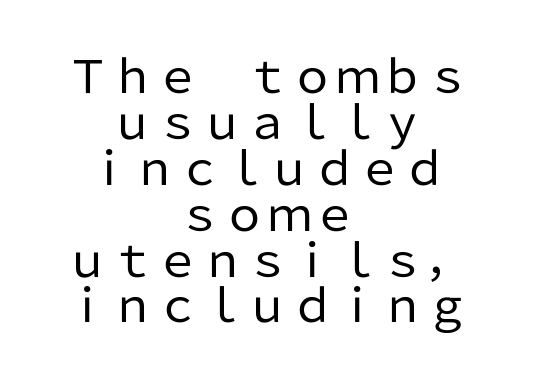
{"serif": "no", "italic": "no", "bold": "no", "weight": "regular", "width": "normal", "stroke_contrast": "low", "x_height": "medium", "monospaced": "no", "underline": "no", "align": "center", "line_spacing": "tight", "line_spacing_ratio": 1.02, "letter_spacing": "normal", "letter_spacing_em": 0.0, "glyph_px": 45}
